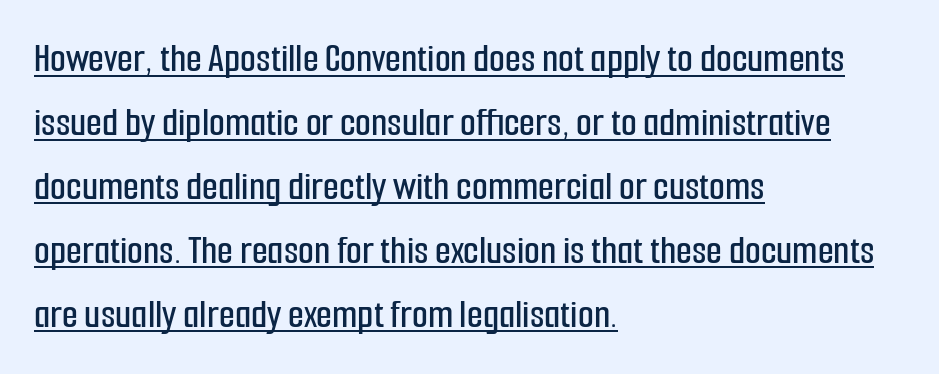
The image shows 41 px condensed sans-serif type, upright; set left-aligned, normal line spacing (1.56x), normal letter spacing, underlined; low stroke contrast and a medium x-height.
